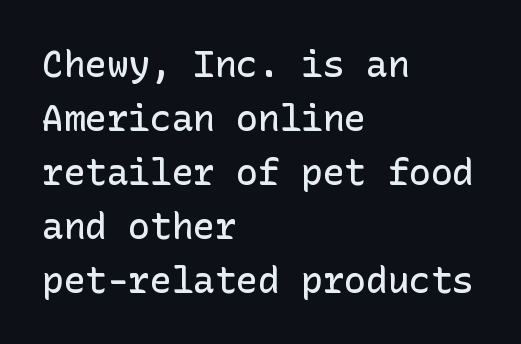
The image shows 36 px semibold sans-serif type, upright; set left-aligned, normal line spacing (1.5x), normal letter spacing, not underlined; low stroke contrast and a medium x-height.
